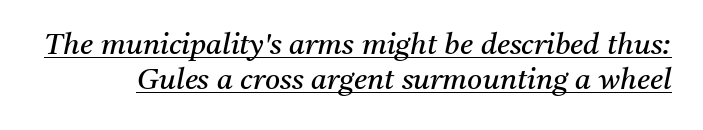
{"serif": "yes", "italic": "yes", "lean": "right", "slant_degrees": 11, "bold": "no", "weight": "regular", "width": "normal", "stroke_contrast": "medium", "x_height": "medium", "monospaced": "no", "underline": "yes", "line_spacing_ratio": 1.22, "letter_spacing": "normal", "letter_spacing_em": 0.0, "glyph_px": 29}
